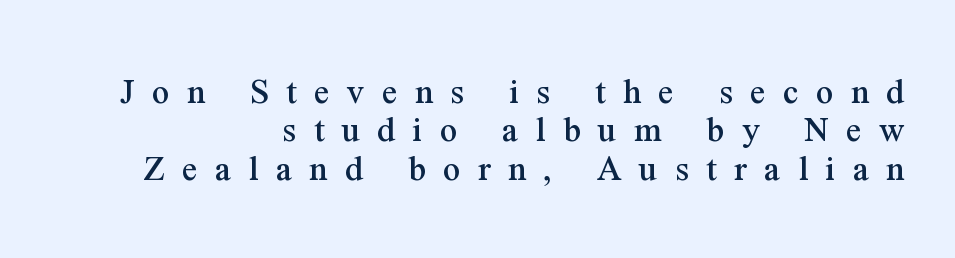
Here the designer chose a conventional face with non-uniform glyph widths. Loose tracking; the words dissolve into strings of separated letters. Classification — serif. A roman cut, with each character standing at attention. No word sits above an underline.
